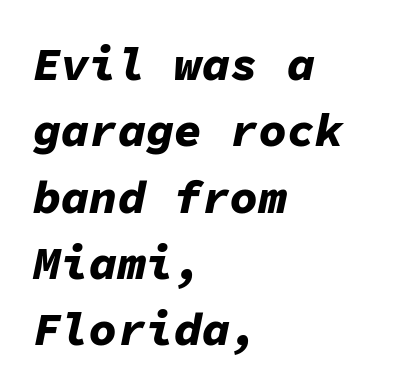
Q: Is the text bold? A: Yes.
Q: Is the text italic (slanted)? A: Yes, it leans right by about 11 degrees.
Q: Is the text underlined? A: No.
Q: How is the paragraph aligned? A: Left-aligned.
Q: Is the spacing between letters normal or unusually wide? A: Normal.
Q: Is the spacing between lines tight, normal or loose? A: Normal.
Q: Width (condensed, normal, or wide)? A: Normal.
Q: Stroke contrast? A: Low.
Q: x-height? A: Medium.
Q: Monospaced? A: Yes.
